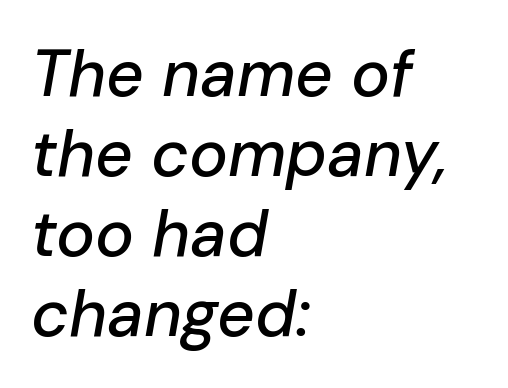
The image shows 65 px text type, italic (leaning right); set left-aligned, line spacing 1.23x, normal letter spacing, not underlined; low stroke contrast and a medium x-height.
